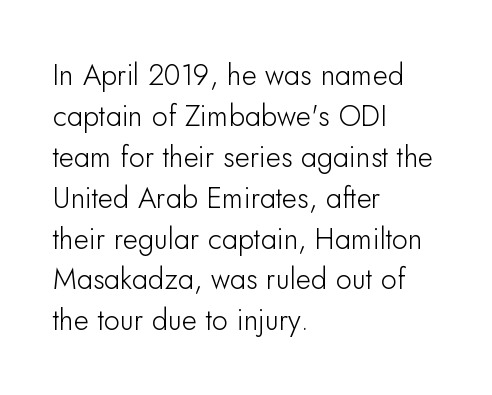
Looks like regular typesetting: each glyph gets only the width it needs. The paragraph shown leans on its left margin. Inter-character spacing is left at the font's built-in metrics. Font category for this specimen: sans-serif. Each row of text sits above clean, open space.
